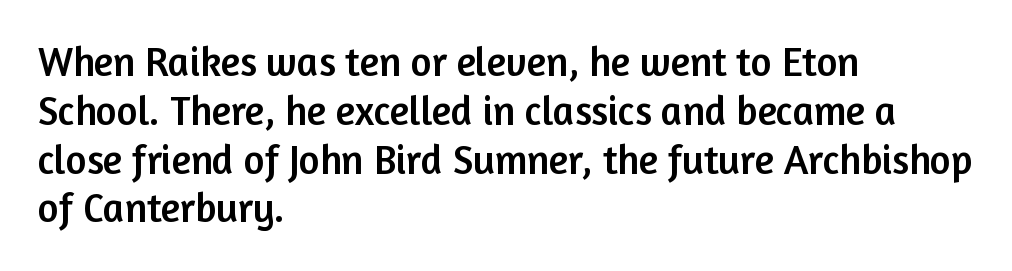
The image shows 40 px sans-serif type, upright; set left-aligned, line spacing 1.22x, normal letter spacing, not underlined; low stroke contrast and a medium x-height.
